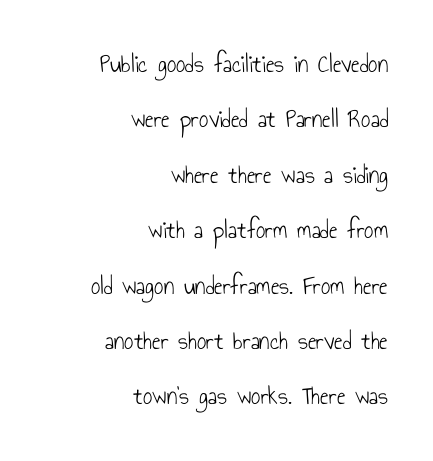
Does extra space separate the letters? No, they use regular spacing. A typesetter would call this leading open, well beyond the default. Unlike italic type, these characters show no tilt at all. The foot of each line stays bare and open. Counters stay open thanks to moderate or lighter strokes.
